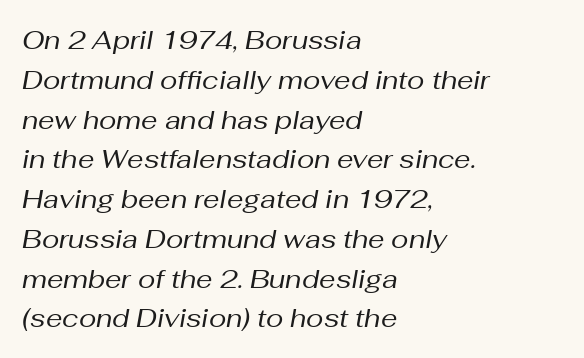
{"italic": "yes", "lean": "right", "slant_degrees": 10, "bold": "no", "underline": "no", "align": "left", "line_spacing": "normal", "line_spacing_ratio": 1.53, "letter_spacing": "normal", "letter_spacing_em": 0.0, "glyph_px": 26}
